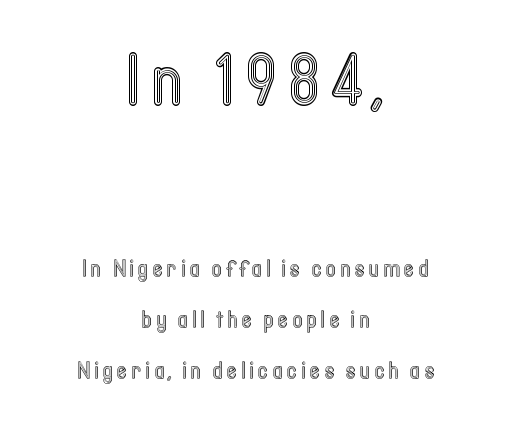
{"italic": "no", "width": "condensed", "x_height": "medium", "monospaced": "no", "underline": "no", "align": "center", "line_spacing": "loose", "line_spacing_ratio": 2.12, "larger_block": "first", "size_ratio": 2.96, "glyph_px": 71}
